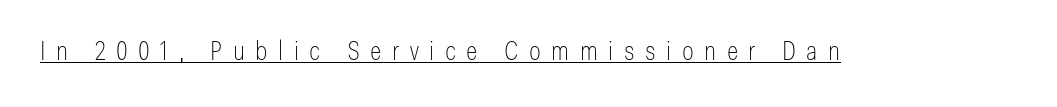
It's the straight-up-and-down kind of type. Heaviness? Minimal to ordinary, like unemphasized prose. Does a line run under the words? Yes, clearly. A typesetter would call this heavily tracked-out type.
